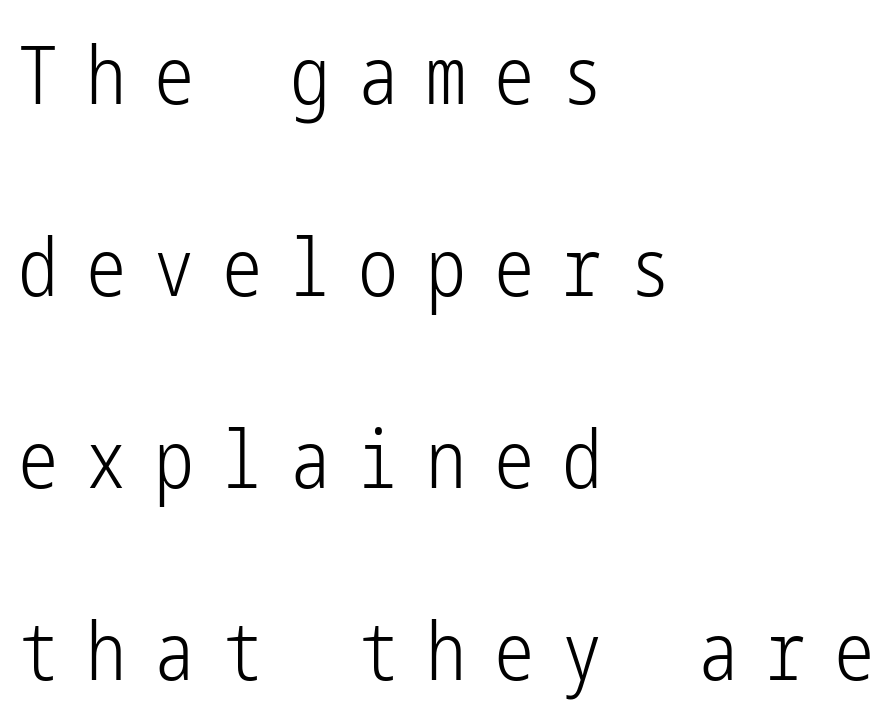
The text was rendered using a sans face with plain stroke endings. Rule under the text: the space is simply empty. The rag falls on the right side of this text block. The letterforms stand isolated, each surrounded by extra space. Posture: straight, roman, zero tilt. The face looks like a standard text weight, possibly lighter.
